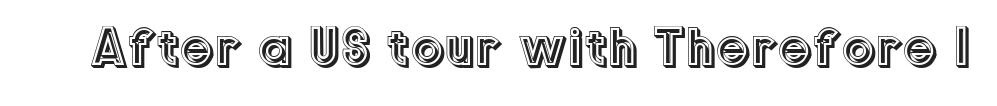
Q: Is the text italic (slanted)? A: No, it is upright.
Q: Is the text underlined? A: No.
Q: Is the spacing between letters normal or unusually wide? A: Normal.
Q: Width (condensed, normal, or wide)? A: Normal.
Q: x-height? A: Medium.
Q: Monospaced? A: No.
